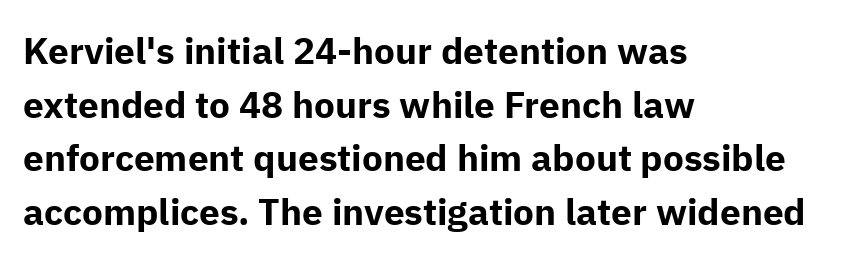
{"serif": "no", "italic": "no", "bold": "yes", "weight": "bold", "width": "normal", "stroke_contrast": "low", "x_height": "medium", "monospaced": "no", "underline": "no", "align": "left", "line_spacing": "normal", "line_spacing_ratio": 1.45, "letter_spacing": "normal", "letter_spacing_em": 0.0, "glyph_px": 37}
